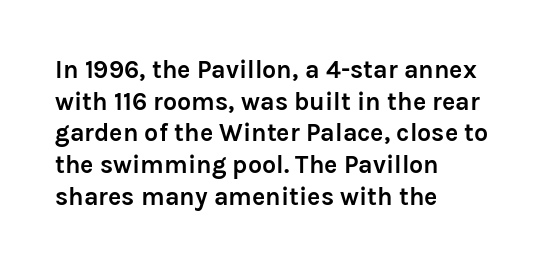
{"italic": "no", "bold": "yes", "underline": "no", "align": "left", "line_spacing": "normal", "line_spacing_ratio": 1.27, "letter_spacing": "normal", "letter_spacing_em": 0.0, "glyph_px": 25}
